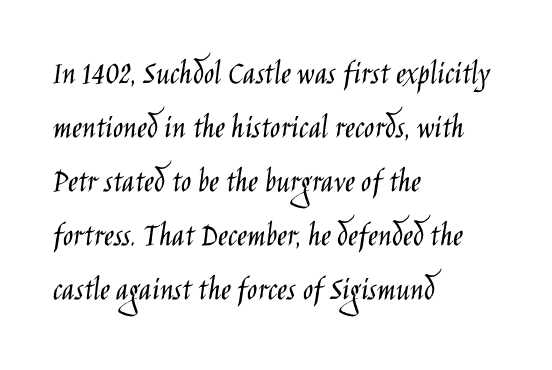
Notice how descenders clear the ascenders below comfortably — that's standard leading. Note: no serifs on the glyphs. Layout note: lines flush left. The baseline area is clear.
